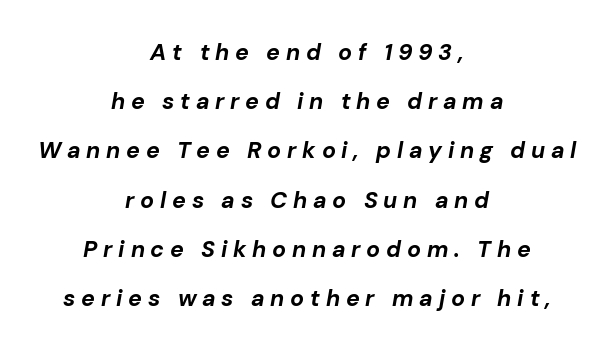
The space beneath each line is pristine and unruled. Caption: multi-line text, centered on the measure. If you drew a line through each stem, it would be angled. What stands out about the letter spacing? Its width — letters are far apart. What weight is shown? A full bold with thick strokes. Baseline-to-baseline distance is far greater than the letter height.
